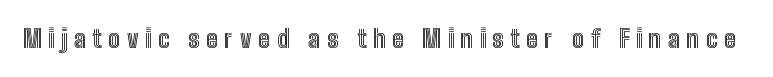
Q: Is the text italic (slanted)? A: No, it is upright.
Q: Is the text underlined? A: No.
Q: Is the spacing between letters normal or unusually wide? A: Unusually wide.
